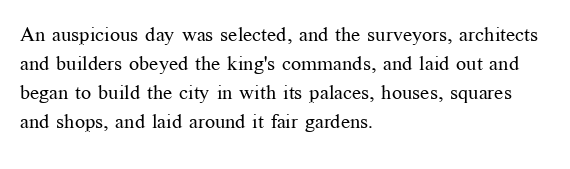
{"italic": "no", "bold": "no", "underline": "no", "align": "left", "line_spacing": "normal", "line_spacing_ratio": 1.45, "letter_spacing": "normal", "letter_spacing_em": 0.0, "glyph_px": 20}
